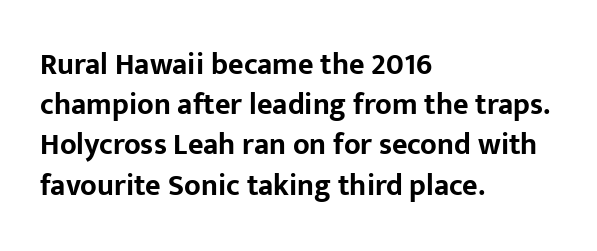
The typesetter chose a ragged-right arrangement here. You'd pick this weight for a headline — it's a proper bold. Decoration check: the copy has no underline. In terms of leading, this rendering sits right in the middle. The letters sit at their default tracking, neither squeezed nor spread. Proportional: the letters do not fall into vertical columns.
